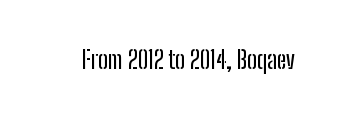
The image shows 24 px text type, upright; set normal letter spacing, not underlined.
